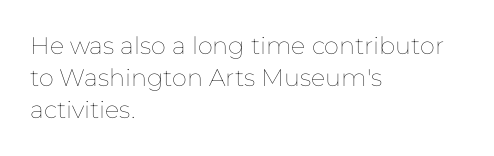
The strip under each line holds only bare page. You could call the tracking neutral — neither tight nor loose. Where is the straight margin? On the left. Upright lettering throughout. The weight tops out at a normal text grade.
